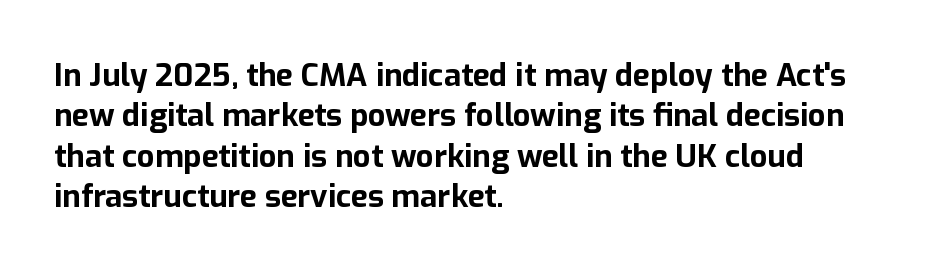
Q: Is the text bold? A: Yes.
Q: Is the text italic (slanted)? A: No, it is upright.
Q: Is the typeface a serif or a sans-serif typeface? A: Sans-serif.
Q: Is the text underlined? A: No.
Q: How is the paragraph aligned? A: Left-aligned.
Q: Is the spacing between letters normal or unusually wide? A: Normal.
Q: Is the spacing between lines tight, normal or loose? A: Normal.
Q: Width (condensed, normal, or wide)? A: Normal.
Q: Stroke contrast? A: Low.
Q: x-height? A: Medium.
Q: Monospaced? A: No.
